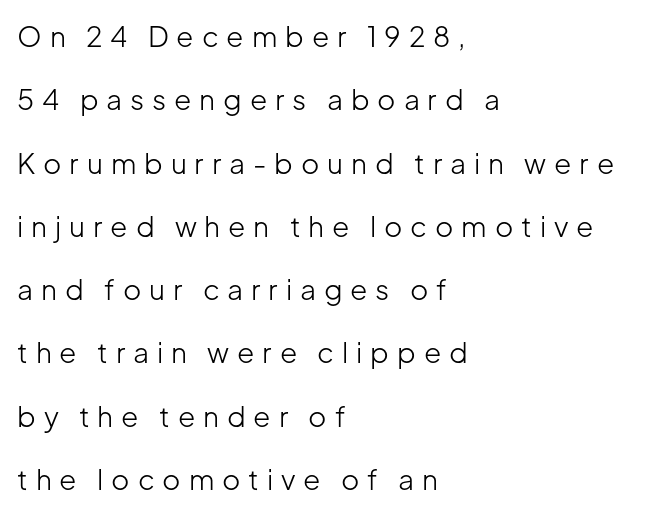
Q: Is the text bold? A: No.
Q: Is the text italic (slanted)? A: No, it is upright.
Q: Is the typeface a serif or a sans-serif typeface? A: Sans-serif.
Q: Is the text underlined? A: No.
Q: How is the paragraph aligned? A: Left-aligned.
Q: Is the spacing between letters normal or unusually wide? A: Unusually wide.
Q: Is the spacing between lines tight, normal or loose? A: Loose.
Q: Width (condensed, normal, or wide)? A: Normal.
Q: Stroke contrast? A: Low.
Q: x-height? A: Medium.
Q: Monospaced? A: No.
